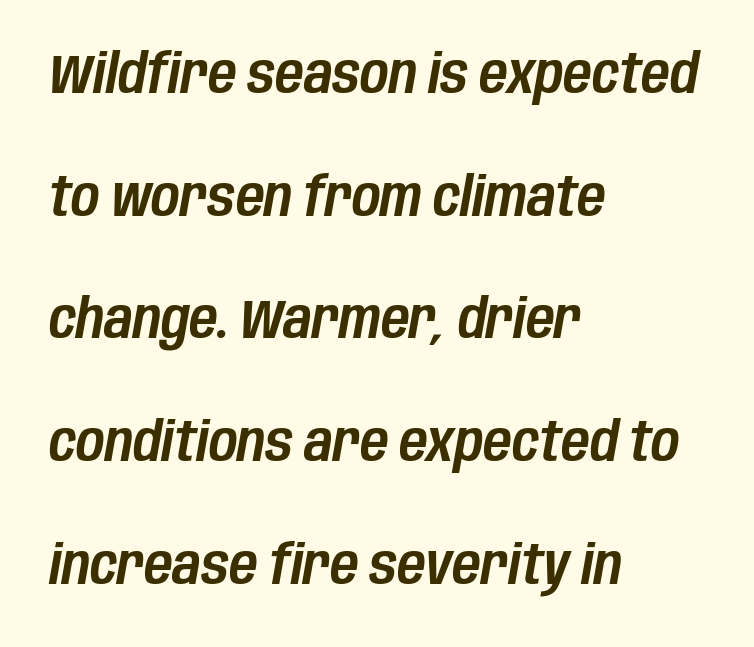
{"italic": "yes", "lean": "right", "slant_degrees": 10, "width": "condensed", "stroke_contrast": "low", "x_height": "large", "monospaced": "no", "underline": "no", "align": "left", "line_spacing": "loose", "line_spacing_ratio": 2.23, "letter_spacing": "normal", "letter_spacing_em": 0.0, "glyph_px": 55}
